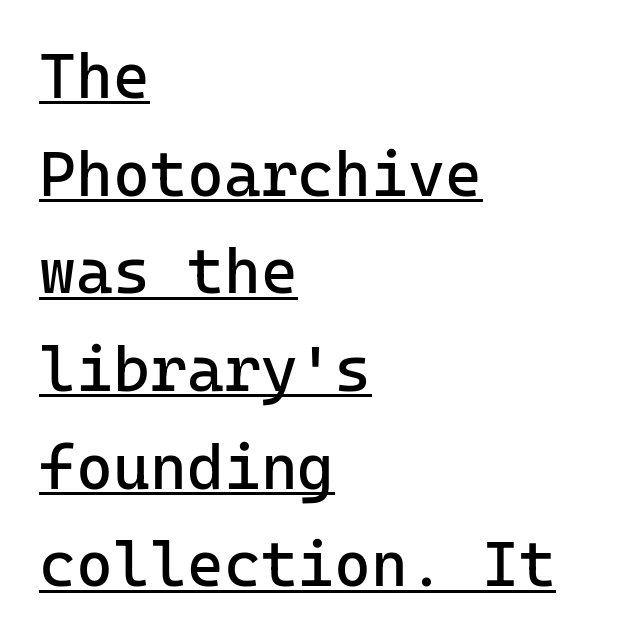
The image shows 63 px regular-weight sans-serif type, upright, monospaced; set left-aligned, normal line spacing (1.55x), normal letter spacing, underlined; low stroke contrast and a medium x-height.
